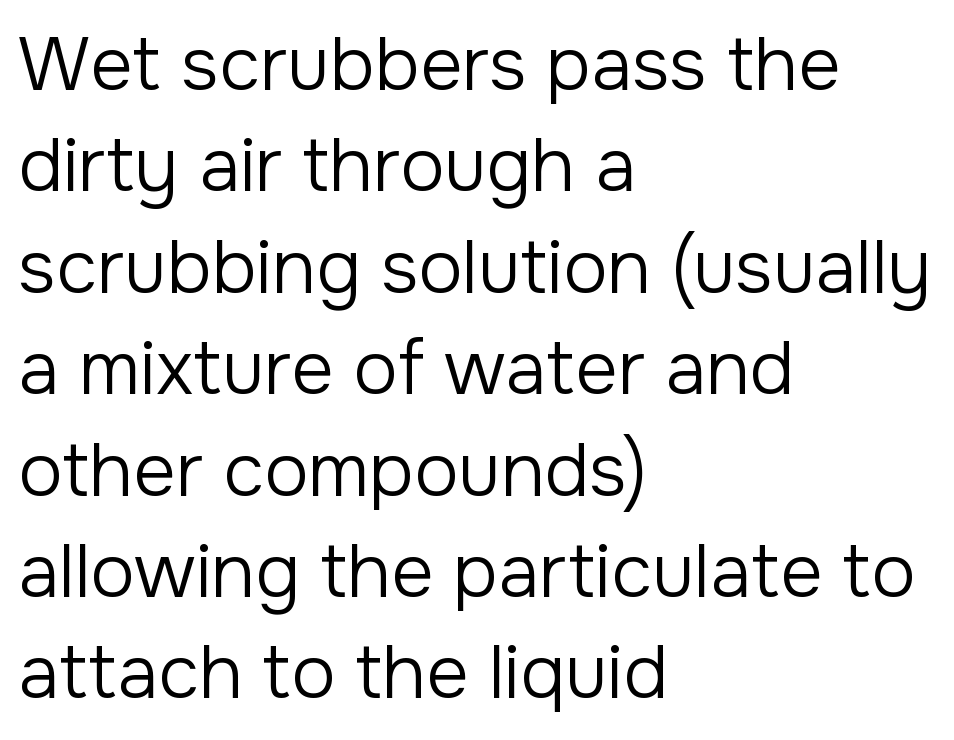
Q: Is the text bold? A: No.
Q: Is the text italic (slanted)? A: No, it is upright.
Q: Is the typeface a serif or a sans-serif typeface? A: Sans-serif.
Q: Is the text underlined? A: No.
Q: How is the paragraph aligned? A: Left-aligned.
Q: Is the spacing between letters normal or unusually wide? A: Normal.
Q: Is the spacing between lines tight, normal or loose? A: Normal.
Q: Width (condensed, normal, or wide)? A: Normal.
Q: Stroke contrast? A: Low.
Q: x-height? A: Medium.
Q: Monospaced? A: No.
